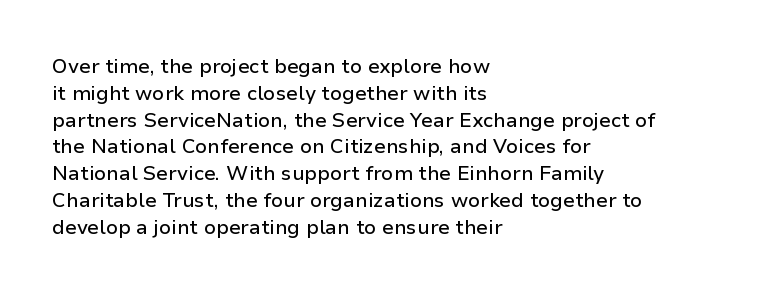
The image shows 20 px text type, upright; set left-aligned, normal line spacing (1.34x), normal letter spacing, not underlined.
